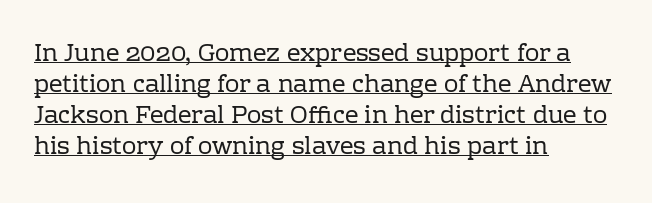
Left-aligned paragraph, ragged on the right. The letters stand straight up with perfectly vertical stems. A typesetter would call this leading conventional body-copy spacing. There is no visible air inserted between adjacent glyphs. Stems here are at most as thick as an everyday book face.
